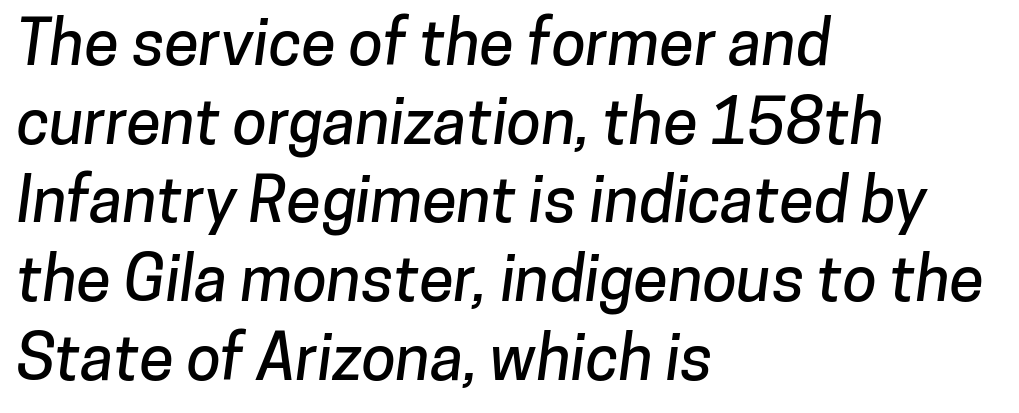
The passage shown is typed in a proportional face where columns would drift. No word sits above an underline. Font category for this specimen: sans-serif. Students, note that the glyphs here touch the page at normal intervals. Every row of glyphs begins at an identical x-position on the left.
